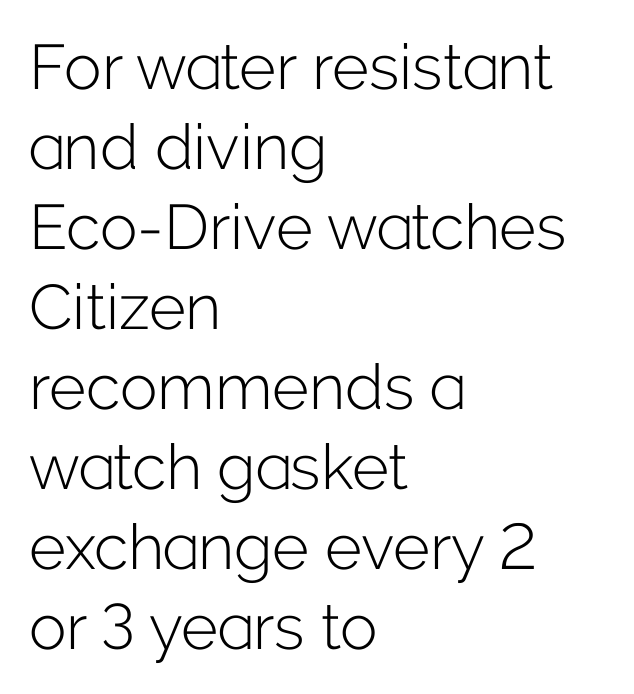
Each new line begins a customary step beneath the previous one. The letterforms sit at book weight or below. This rendering leaves character spacing at its baseline value. The paragraph has a hard left edge and a soft right edge. Does the lettering tilt? It doesn't — this is upright. A bare baseline throughout the passage.
